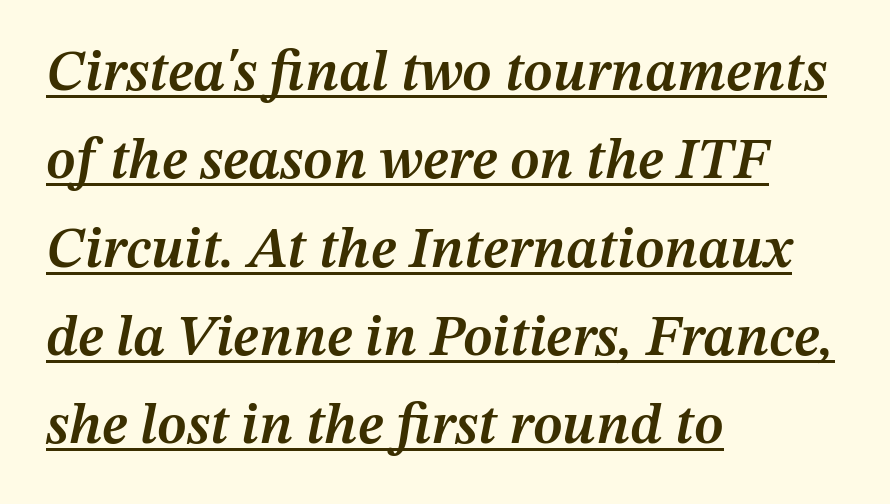
Does the leading feel generous? No, just average. Is the block centered? No — it sits flush against the left margin. Words appear dense and cohesive because spacing is normal. A bit beefed up — I'd call it semibold rather than bold.
